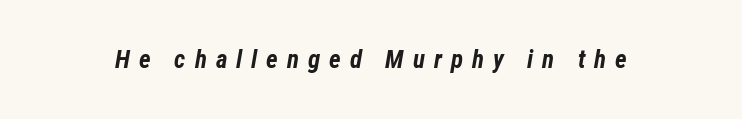
The image shows 25 px bold type, italic (leaning right); set unusually wide letter spacing (+0.36 em), not underlined.
